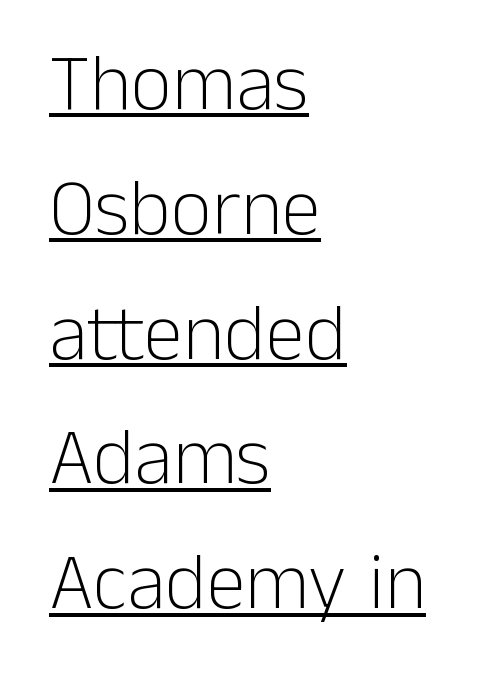
The image shows 80 px light sans-serif type, upright; set left-aligned, normal line spacing (1.56x), normal letter spacing, underlined; low stroke contrast and a medium x-height.
